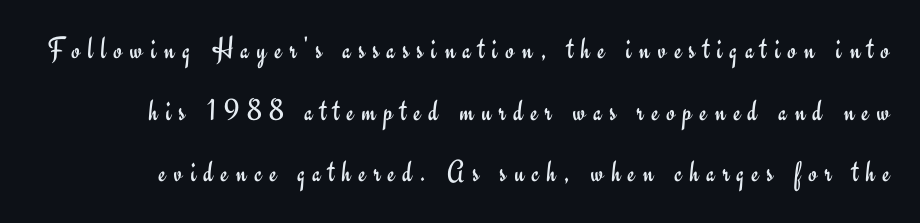
The image shows 31 px regular-weight sans-serif type; set loose line spacing (1.99x), unusually wide letter spacing (+0.25 em), not underlined; low stroke contrast and a small x-height.
